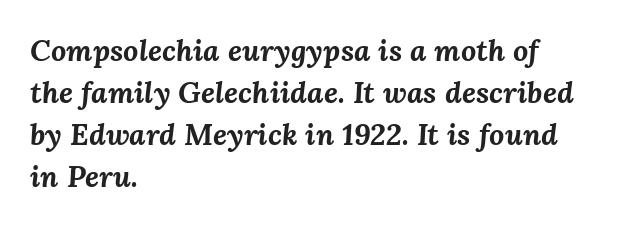
Q: Is the text bold? A: Yes.
Q: Is the text italic (slanted)? A: Yes, it leans right by about 3 degrees.
Q: Is the text underlined? A: No.
Q: How is the paragraph aligned? A: Left-aligned.
Q: Is the spacing between letters normal or unusually wide? A: Normal.
Q: Is the spacing between lines tight, normal or loose? A: Normal.
Q: Width (condensed, normal, or wide)? A: Normal.
Q: Stroke contrast? A: Medium.
Q: x-height? A: Medium.
Q: Monospaced? A: No.
